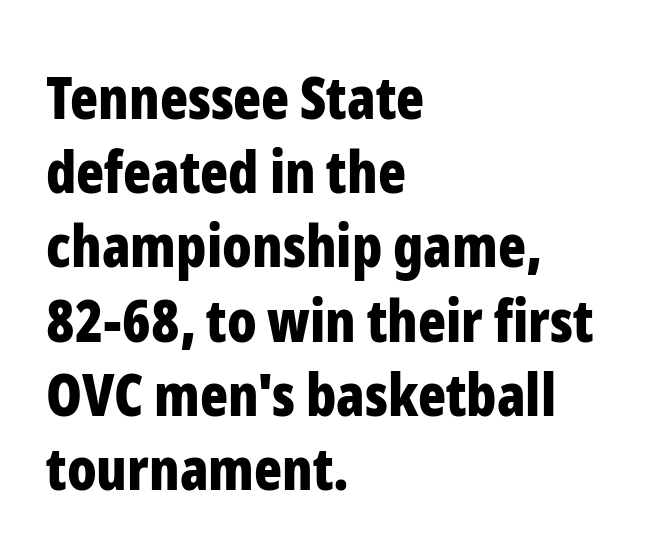
Reading down the column, the eye jumps a familiar distance to each next line. A typesetter would call this proportional, since set widths differ per character. Characters remain perfectly vertical along every line. This sample is left-justified, so line endings fall wherever the words run out. Summary of weight: heavy, a full bold. Words float on clear page, feet unadorned.
